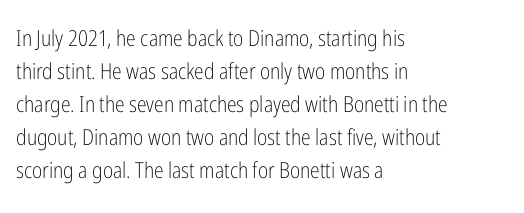
{"italic": "no", "bold": "no", "underline": "no", "align": "left", "line_spacing": "normal", "line_spacing_ratio": 1.5, "letter_spacing": "normal", "letter_spacing_em": 0.0, "glyph_px": 22}
